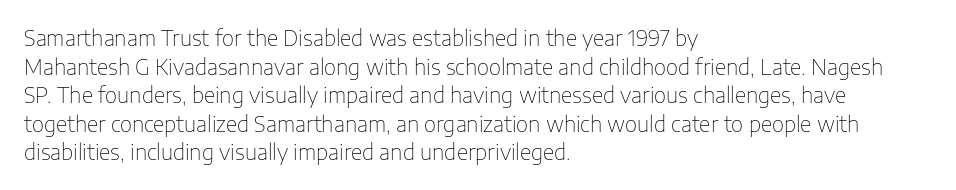
Q: Is the text bold? A: No.
Q: Is the text italic (slanted)? A: No, it is upright.
Q: Is the text underlined? A: No.
Q: How is the paragraph aligned? A: Left-aligned.
Q: Is the spacing between letters normal or unusually wide? A: Normal.
Q: Is the spacing between lines tight, normal or loose? A: Normal.
